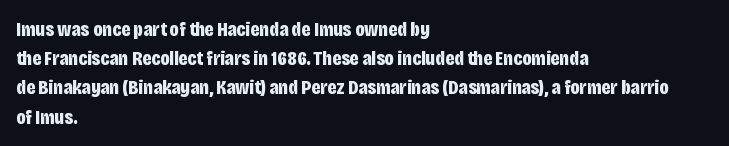
When letters stand straight like this, we call the style roman or upright. Line starts are locked; line ends wander. Quick note: underline off. Words appear dense and cohesive because spacing is normal. A normal amount of white space separates one row of letters from the next.
